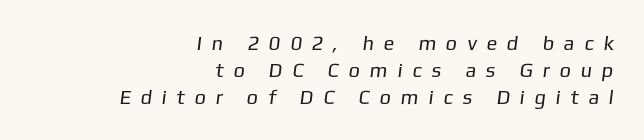
{"bold": "no", "underline": "no", "align": "right", "line_spacing": "normal", "line_spacing_ratio": 1.35, "letter_spacing": "wide", "letter_spacing_em": 0.49, "glyph_px": 20}
